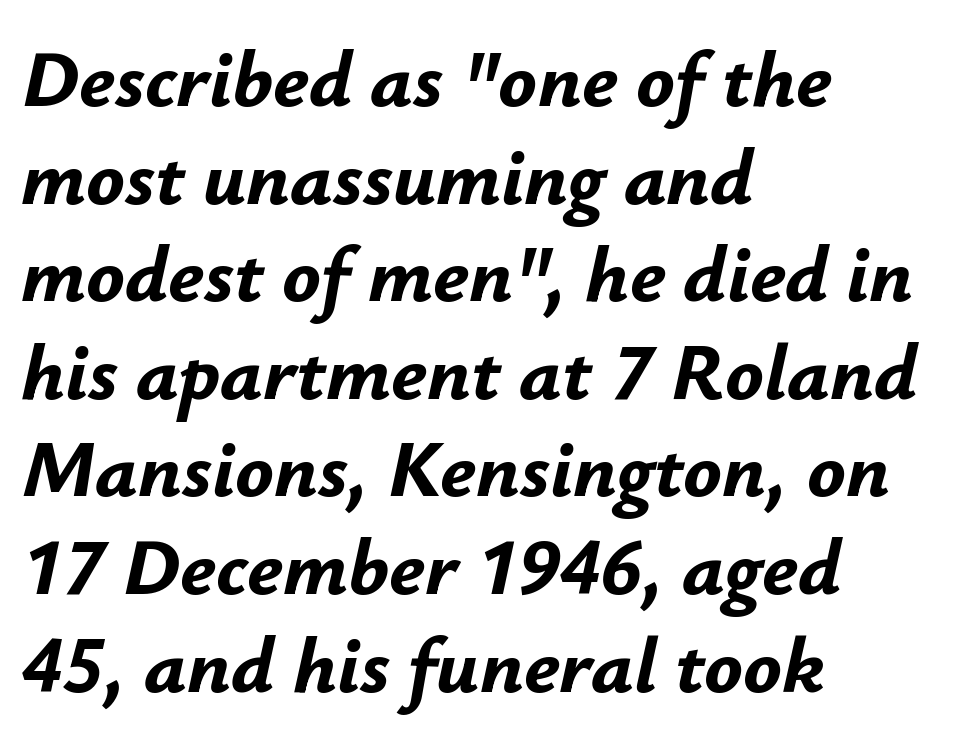
The image shows 80 px bold type, italic (leaning right); set left-aligned, line spacing 1.22x, normal letter spacing, not underlined; low stroke contrast and a small x-height.
